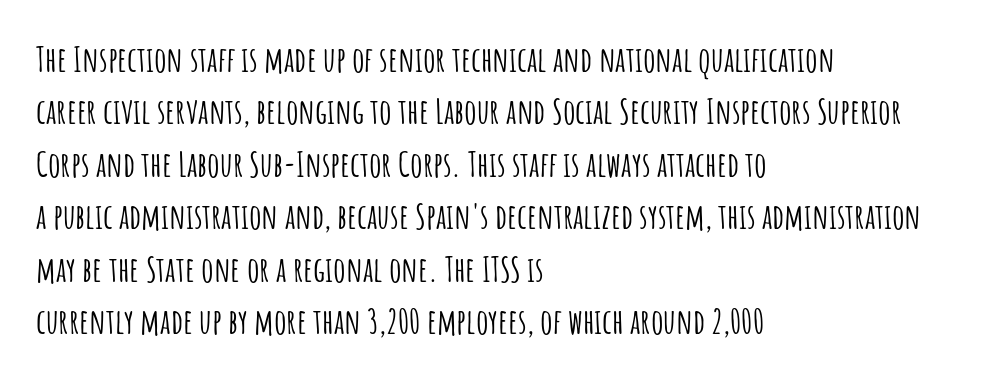
{"serif": "no", "italic": "no", "width": "condensed", "stroke_contrast": "low", "x_height": "large", "monospaced": "no", "underline": "no", "align": "left", "line_spacing": "normal", "line_spacing_ratio": 1.5, "letter_spacing": "normal", "letter_spacing_em": 0.0, "glyph_px": 35}
